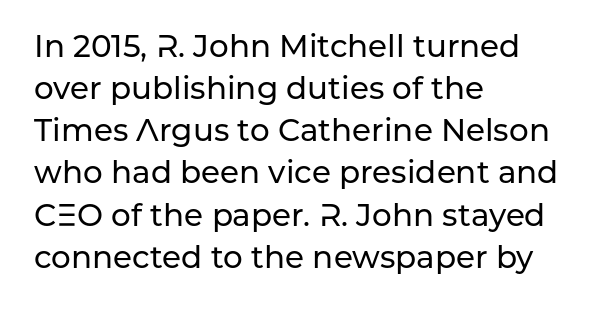
Tracking value appears to be zero — textbook default spacing. Honestly, there is no underline to notice here at all. Do the characters align in a grid? No, the font is proportional. All the whitespace from short lines collects on the right.
